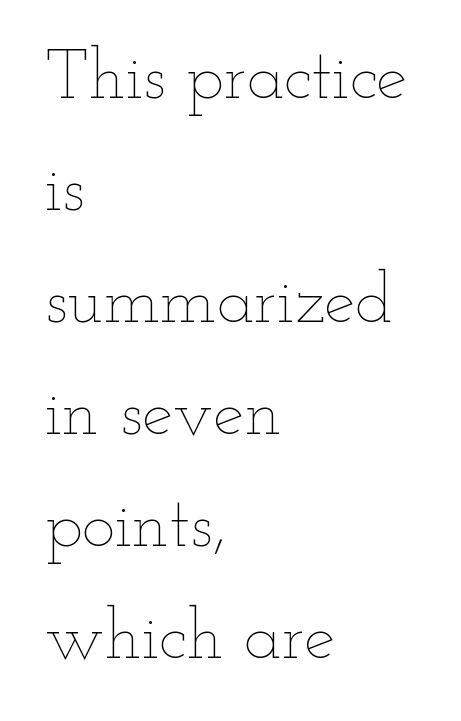
The image shows 70 px thin, wide type, upright; set left-aligned, normal line spacing (1.6x), normal letter spacing, not underlined; low stroke contrast and a small x-height.
